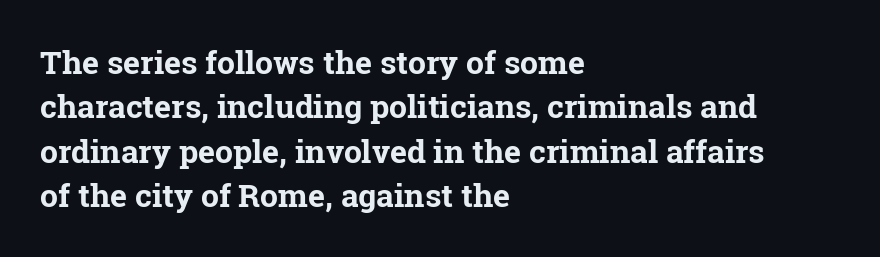
Q: Is the text bold? A: Yes.
Q: Is the text italic (slanted)? A: No, it is upright.
Q: Is the typeface a serif or a sans-serif typeface? A: Serif.
Q: Is the text underlined? A: No.
Q: How is the paragraph aligned? A: Left-aligned.
Q: Is the spacing between letters normal or unusually wide? A: Normal.
Q: Is the spacing between lines tight, normal or loose? A: Normal.
Q: Width (condensed, normal, or wide)? A: Normal.
Q: Stroke contrast? A: Low.
Q: x-height? A: Medium.
Q: Monospaced? A: No.
